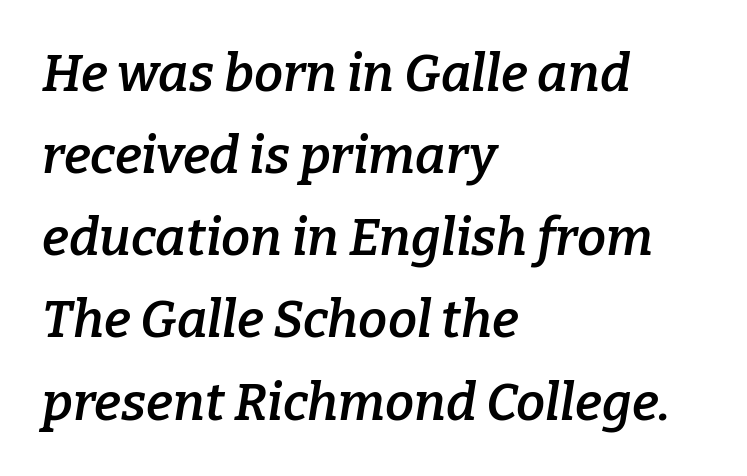
The image shows 52 px semibold serif type, italic (leaning right); set left-aligned, normal line spacing (1.58x), normal letter spacing, not underlined; low stroke contrast and a medium x-height.
